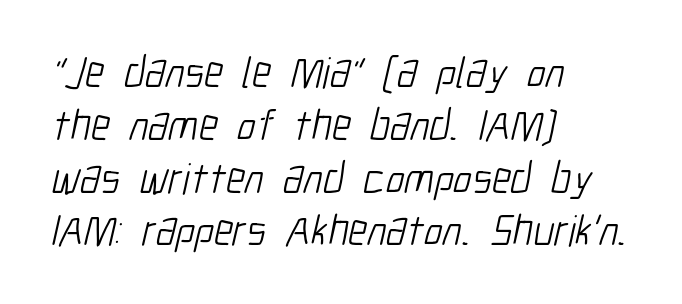
No feet cap the strokes, marking this as sans-serif type. How are the letters spaced? Ordinarily, with no added tracking. You could not count columns in this text — the font is proportionally spaced. The paragraph shown leans on its left margin. Rule under the text: the space is simply empty. The weight would be labelled regular, book, light, or lighter still.
